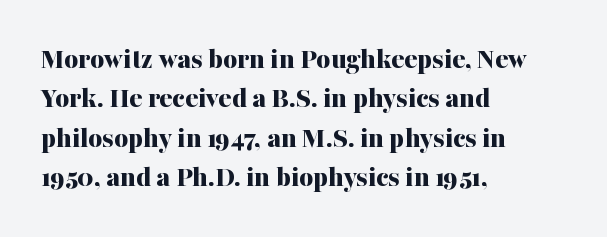
The compositor pushed each line to the left boundary. You can tell from the footed stems that serif type was used. Does the weight exceed regular? Yes, all the way to bold. Posture: vertical. Characters follow at the spacing the type designer built in.
